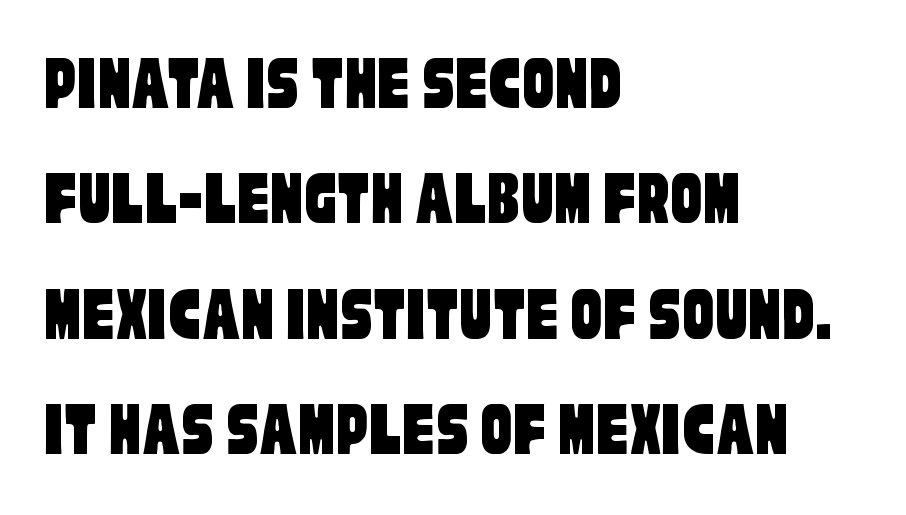
{"serif": "no", "width": "condensed", "stroke_contrast": "low", "x_height": "large", "monospaced": "no", "underline": "no", "align": "left", "line_spacing": "normal", "line_spacing_ratio": 1.46, "letter_spacing": "normal", "letter_spacing_em": 0.0, "glyph_px": 79}
